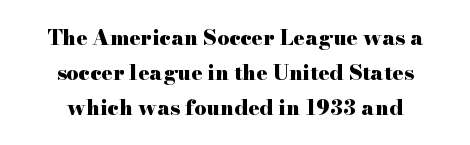
{"italic": "no", "bold": "yes", "underline": "no", "align": "center", "line_spacing": "normal", "line_spacing_ratio": 1.66, "letter_spacing": "normal", "letter_spacing_em": 0.0, "glyph_px": 21}
